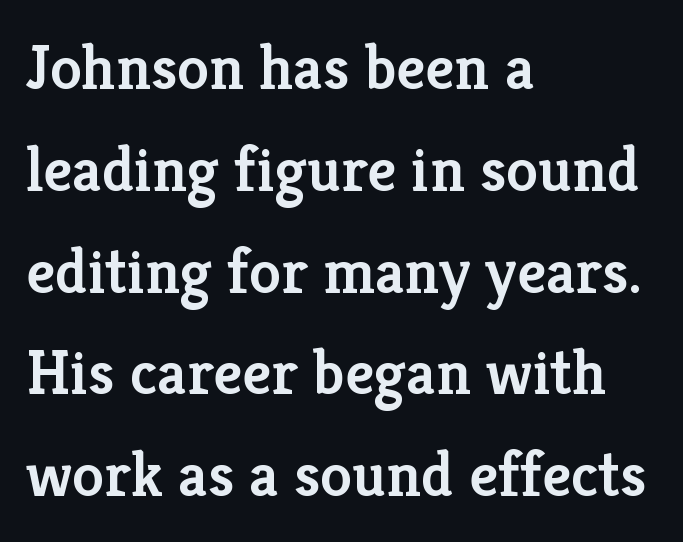
Q: Is the text bold? A: Semi-bold.
Q: Is the text italic (slanted)? A: No, it is upright.
Q: Is the typeface a serif or a sans-serif typeface? A: Serif.
Q: Is the text underlined? A: No.
Q: How is the paragraph aligned? A: Left-aligned.
Q: Is the spacing between letters normal or unusually wide? A: Normal.
Q: Is the spacing between lines tight, normal or loose? A: Normal.
Q: Width (condensed, normal, or wide)? A: Normal.
Q: Stroke contrast? A: Low.
Q: x-height? A: Medium.
Q: Monospaced? A: No.
